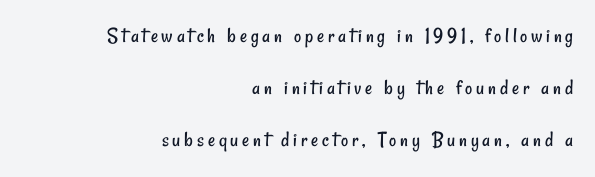
Caption: face not bold, strokes unweighted. If you drew a ruler down the right edge, every line would touch it. Horizontal bands of white between lines are thick stripes. A bare baseline throughout the passage.
